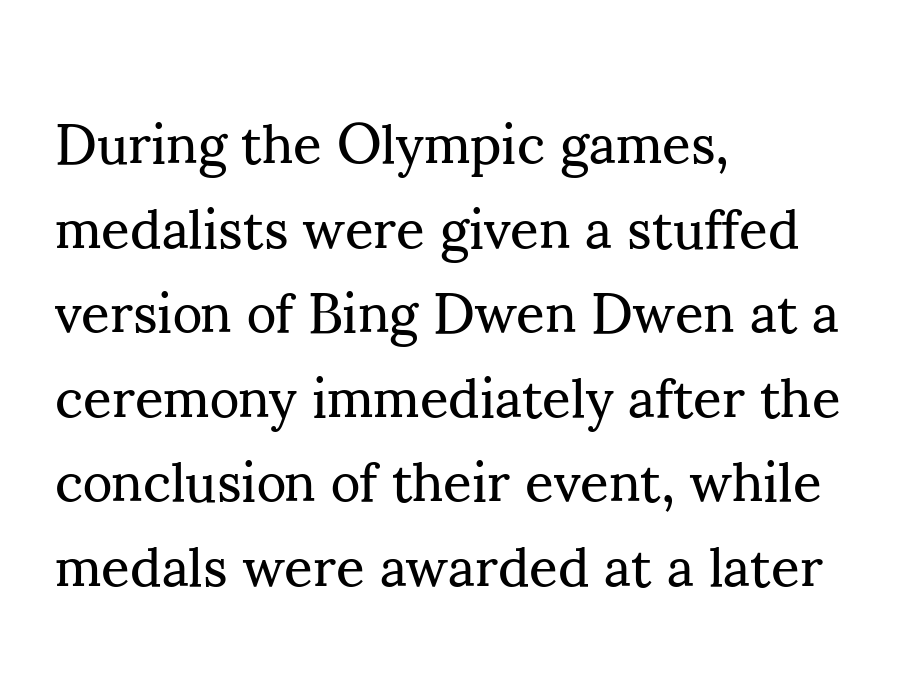
Q: Is the text bold? A: No.
Q: Is the text italic (slanted)? A: No, it is upright.
Q: Is the typeface a serif or a sans-serif typeface? A: Serif.
Q: Is the text underlined? A: No.
Q: How is the paragraph aligned? A: Left-aligned.
Q: Is the spacing between letters normal or unusually wide? A: Normal.
Q: Is the spacing between lines tight, normal or loose? A: Normal.
Q: Width (condensed, normal, or wide)? A: Normal.
Q: Stroke contrast? A: Medium.
Q: x-height? A: Small.
Q: Monospaced? A: No.
